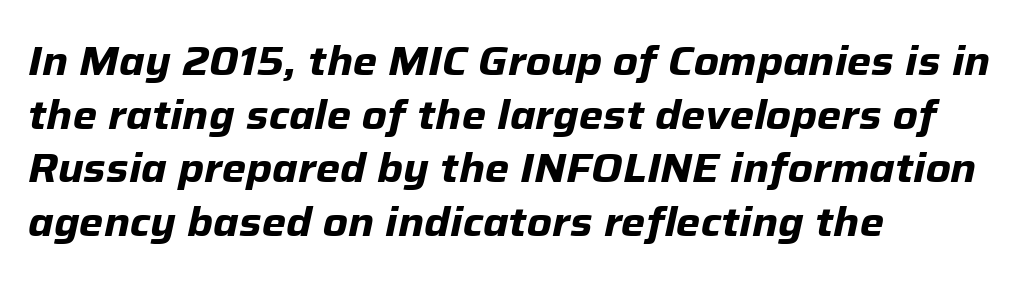
{"italic": "yes", "lean": "right", "slant_degrees": 12, "bold": "yes", "weight": "bold", "width": "normal", "stroke_contrast": "low", "x_height": "medium", "monospaced": "no", "underline": "no", "align": "left", "line_spacing": "normal", "line_spacing_ratio": 1.31, "letter_spacing": "normal", "letter_spacing_em": 0.0, "glyph_px": 41}
